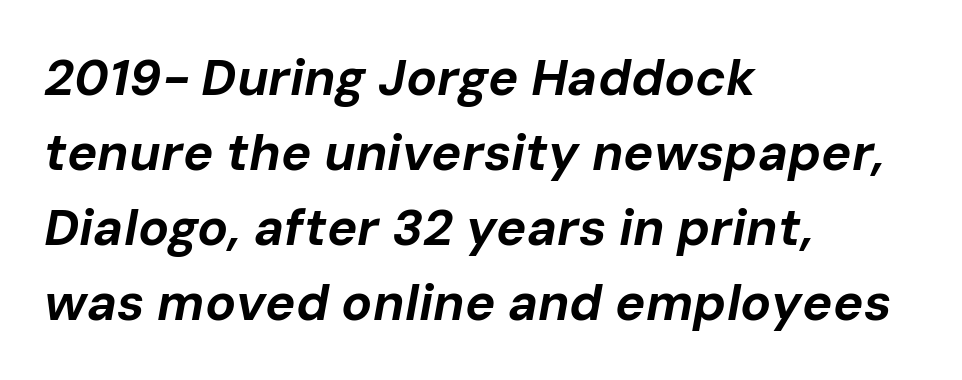
Q: Is the text bold? A: Yes.
Q: Is the text italic (slanted)? A: Yes, it leans right by about 10 degrees.
Q: Is the text underlined? A: No.
Q: How is the paragraph aligned? A: Left-aligned.
Q: Is the spacing between letters normal or unusually wide? A: Normal.
Q: Is the spacing between lines tight, normal or loose? A: Normal.
Q: Width (condensed, normal, or wide)? A: Normal.
Q: Stroke contrast? A: Low.
Q: x-height? A: Medium.
Q: Monospaced? A: No.
